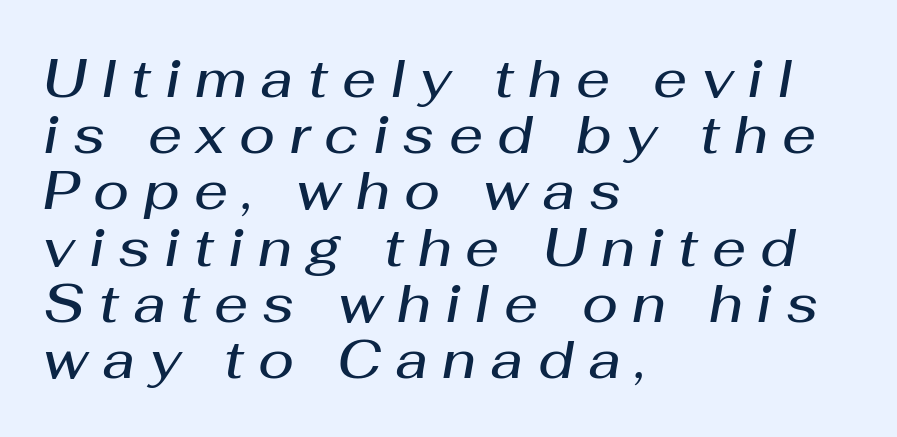
Yep, that's italic — everything's leaning. Decoration check: the copy has no underline. A typesetter would call this proportional, since set widths differ per character. Left-aligned paragraph, ragged on the right. The designer dialed line spacing down below the default.
